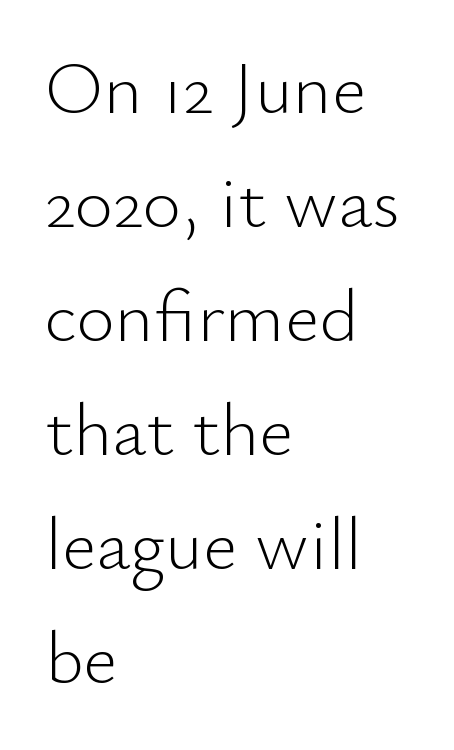
Q: Is the text bold? A: No.
Q: Is the text italic (slanted)? A: No, it is upright.
Q: Is the typeface a serif or a sans-serif typeface? A: Sans-serif.
Q: Is the text underlined? A: No.
Q: How is the paragraph aligned? A: Left-aligned.
Q: Is the spacing between letters normal or unusually wide? A: Normal.
Q: Is the spacing between lines tight, normal or loose? A: Normal.
Q: Width (condensed, normal, or wide)? A: Normal.
Q: Stroke contrast? A: Low.
Q: x-height? A: Small.
Q: Monospaced? A: No.
